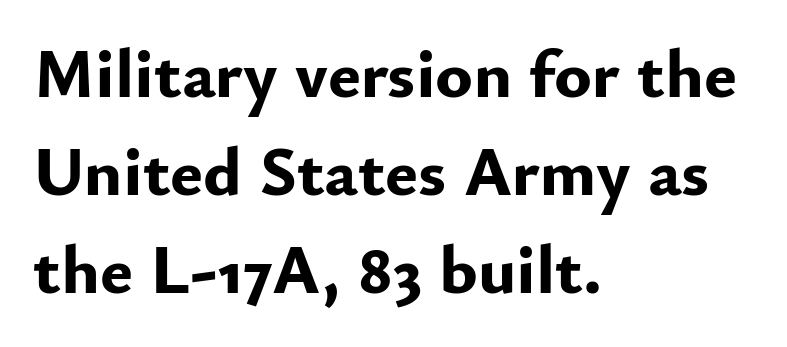
{"serif": "no", "italic": "no", "bold": "yes", "weight": "bold", "width": "normal", "stroke_contrast": "low", "x_height": "small", "monospaced": "no", "underline": "no", "align": "left", "line_spacing": "normal", "line_spacing_ratio": 1.4, "letter_spacing": "normal", "letter_spacing_em": 0.0, "glyph_px": 70}
